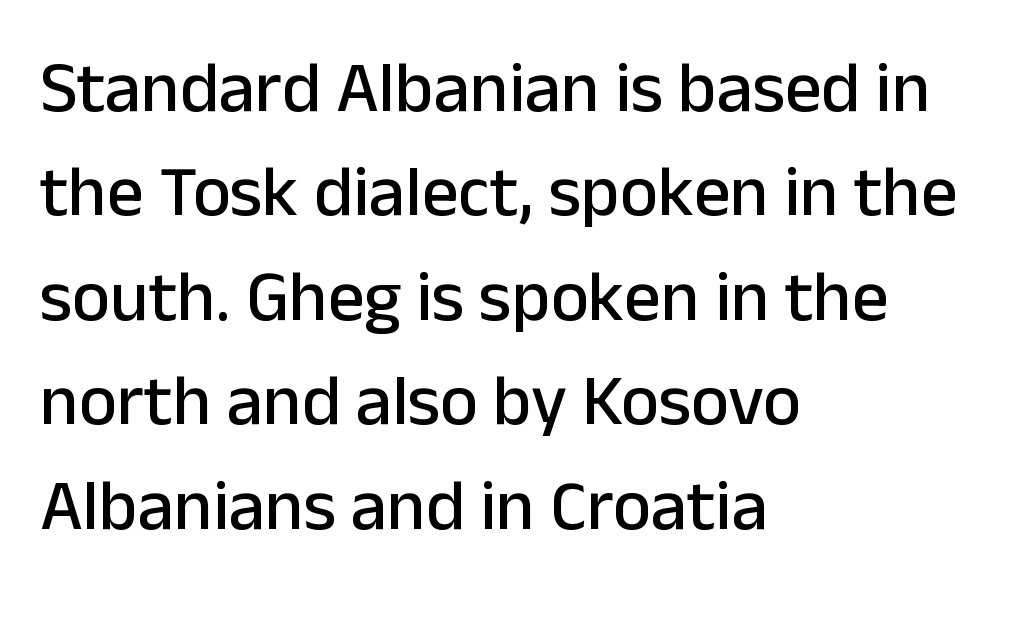
{"serif": "no", "italic": "no", "width": "normal", "stroke_contrast": "low", "x_height": "medium", "monospaced": "no", "underline": "no", "align": "left", "line_spacing": "normal", "line_spacing_ratio": 1.45, "letter_spacing": "normal", "letter_spacing_em": 0.0, "glyph_px": 72}
